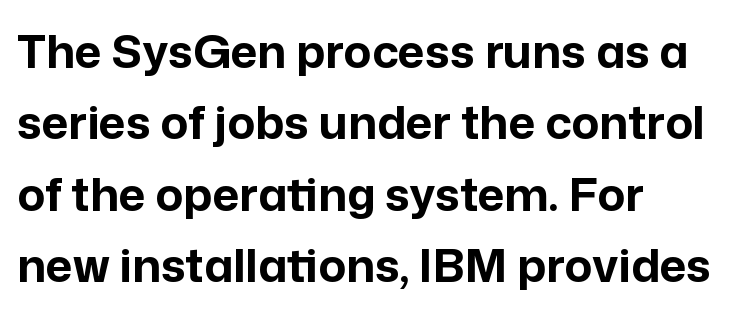
{"serif": "no", "italic": "no", "bold": "yes", "weight": "bold", "width": "normal", "stroke_contrast": "low", "x_height": "medium", "monospaced": "no", "underline": "no", "align": "left", "line_spacing": "normal", "line_spacing_ratio": 1.55, "letter_spacing": "normal", "letter_spacing_em": 0.0, "glyph_px": 46}
